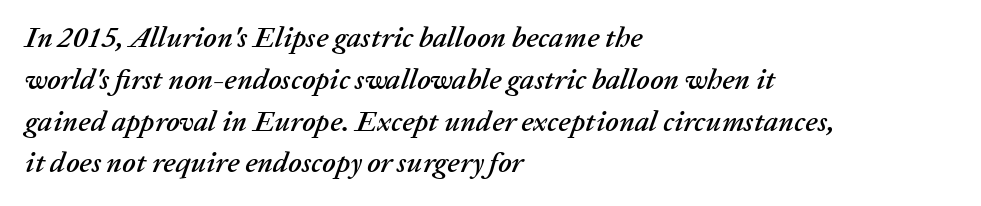
The image shows 29 px text type, italic (leaning right); set left-aligned, normal line spacing (1.44x), normal letter spacing, not underlined; low stroke contrast and a medium x-height.
